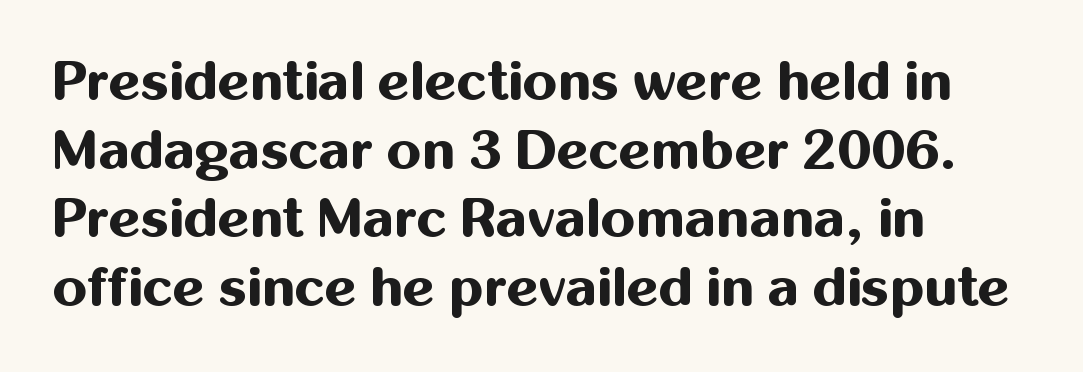
{"serif": "no", "italic": "no", "bold": "yes", "weight": "bold", "width": "normal", "stroke_contrast": "medium", "x_height": "medium", "monospaced": "no", "underline": "no", "align": "left", "line_spacing": "normal", "line_spacing_ratio": 1.25, "letter_spacing": "normal", "letter_spacing_em": 0.0, "glyph_px": 55}
